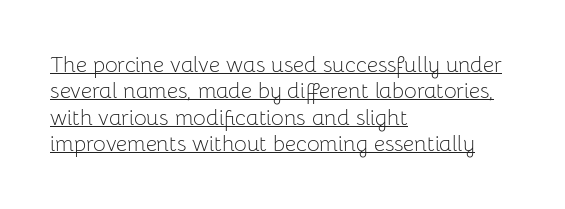
{"italic": "no", "bold": "no", "underline": "yes", "align": "left", "line_spacing_ratio": 1.2, "letter_spacing": "normal", "letter_spacing_em": 0.0, "glyph_px": 22}
